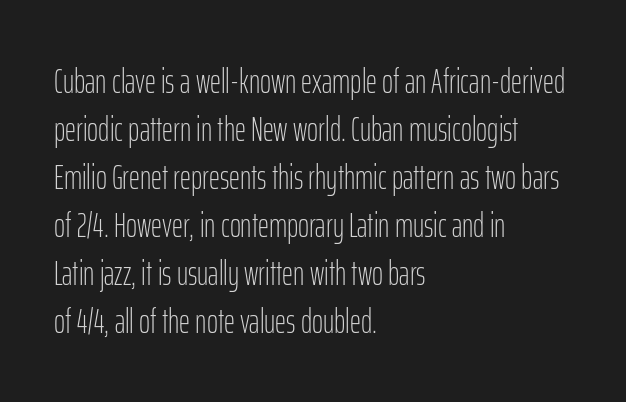
Q: Is the text bold? A: No.
Q: Is the text italic (slanted)? A: No, it is upright.
Q: Is the typeface a serif or a sans-serif typeface? A: Sans-serif.
Q: Is the text underlined? A: No.
Q: How is the paragraph aligned? A: Left-aligned.
Q: Is the spacing between letters normal or unusually wide? A: Normal.
Q: Is the spacing between lines tight, normal or loose? A: Normal.
Q: Width (condensed, normal, or wide)? A: Condensed.
Q: Stroke contrast? A: Low.
Q: x-height? A: Medium.
Q: Monospaced? A: No.
